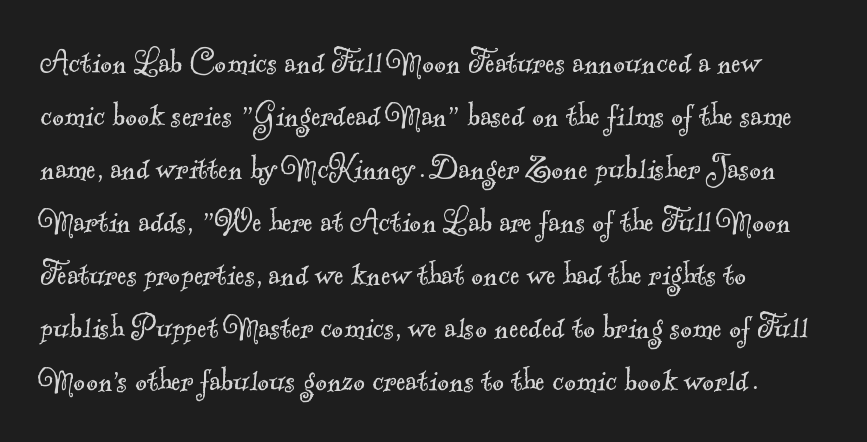
{"serif": "yes", "bold": "no", "weight": "light", "width": "normal", "x_height": "small", "monospaced": "no", "underline": "no", "align": "left", "line_spacing": "normal", "line_spacing_ratio": 1.47, "letter_spacing": "normal", "letter_spacing_em": 0.0, "glyph_px": 36}
